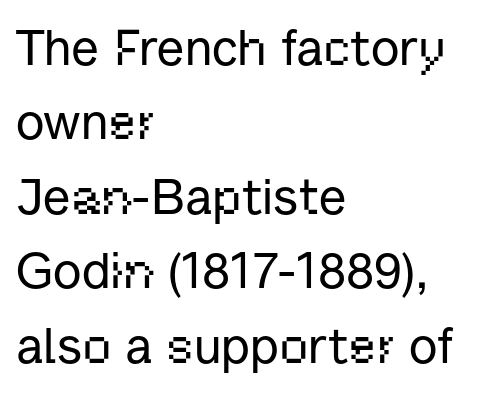
Q: Is the text italic (slanted)? A: No, it is upright.
Q: Is the typeface a serif or a sans-serif typeface? A: Sans-serif.
Q: Is the text underlined? A: No.
Q: How is the paragraph aligned? A: Left-aligned.
Q: Is the spacing between letters normal or unusually wide? A: Normal.
Q: Is the spacing between lines tight, normal or loose? A: Normal.
Q: Width (condensed, normal, or wide)? A: Normal.
Q: Stroke contrast? A: Low.
Q: x-height? A: Medium.
Q: Monospaced? A: No.
